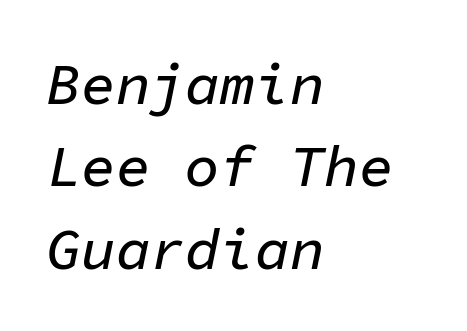
Q: Is the text italic (slanted)? A: Yes, it leans right by about 11 degrees.
Q: Is the text underlined? A: No.
Q: How is the paragraph aligned? A: Left-aligned.
Q: Is the spacing between letters normal or unusually wide? A: Normal.
Q: Is the spacing between lines tight, normal or loose? A: Normal.
Q: Width (condensed, normal, or wide)? A: Normal.
Q: Stroke contrast? A: Low.
Q: x-height? A: Medium.
Q: Monospaced? A: Yes.
